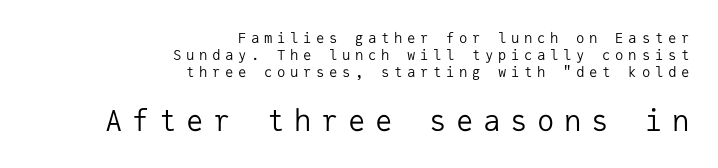
In terms of letterform style, serifs are entirely absent. The passage shown is typed in a monospace face where columns stay perfectly aligned. Every stem runs plumb, perpendicular to the baseline. Weight: not bold — regular or lighter. The face used here appears at its bigger size in the lower chunk. Any mark beneath the type? The region is blank.
